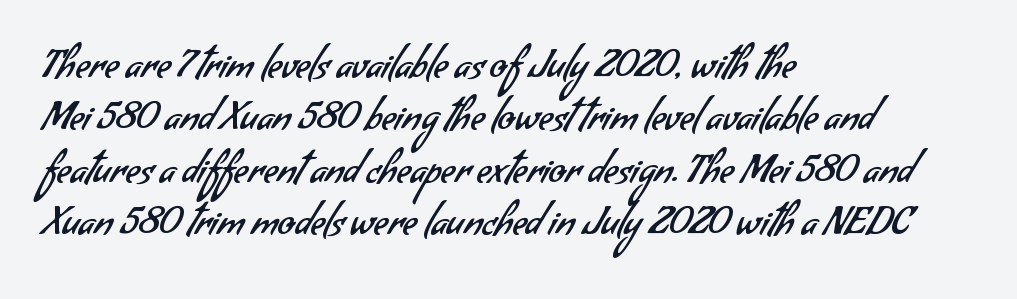
A typesetter would call this proportional, since set widths differ per character. The tracking reads as untouched default to a designer's eye. This reads as an unemphasized weight, regular at the heaviest. Nothing sits at the stroke ends, so this counts as sans-serif. This sample keeps an unexceptional amount of space between lines. The rag falls on the right side of this text block.
